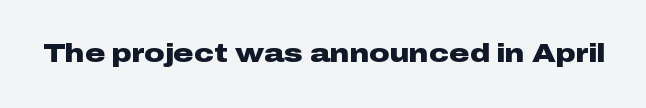
{"italic": "no", "bold": "yes", "underline": "no", "letter_spacing": "normal", "letter_spacing_em": 0.0, "glyph_px": 25}
